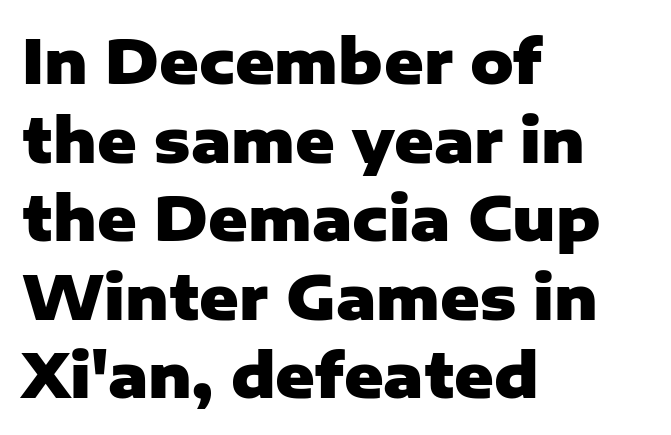
This sample has the flowing, uneven cadence of proportional lettering. A full-strength bold gives these letters their thick strokes. Bare-footed words on every line. Examine the stroke ends and you'll find no serifs. The rendering uses a moderate line-height, typical for paragraphs.
